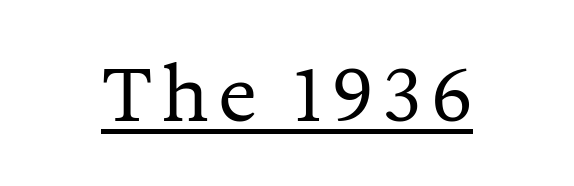
Q: Is the text bold? A: No.
Q: Is the text italic (slanted)? A: No, it is upright.
Q: Is the typeface a serif or a sans-serif typeface? A: Serif.
Q: Is the text underlined? A: Yes.
Q: Width (condensed, normal, or wide)? A: Normal.
Q: Stroke contrast? A: Medium.
Q: x-height? A: Medium.
Q: Monospaced? A: No.
